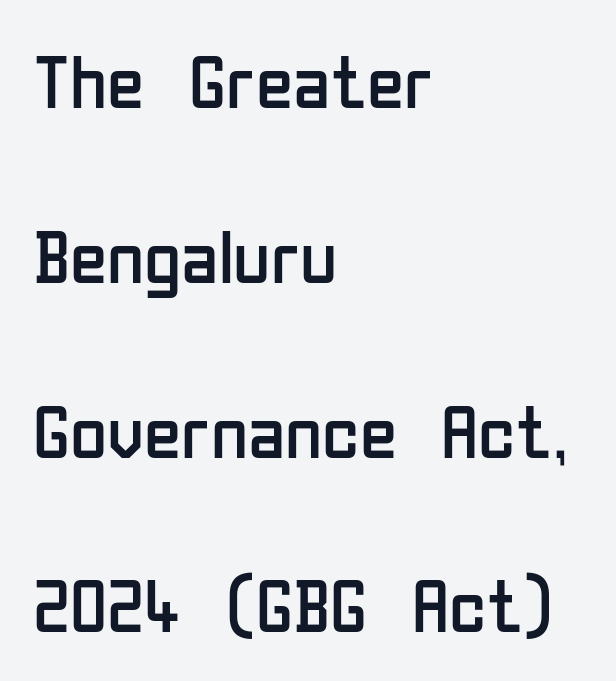
{"serif": "no", "italic": "no", "bold": "no", "weight": "regular", "width": "condensed", "stroke_contrast": "low", "x_height": "medium", "monospaced": "no", "underline": "no", "align": "left", "line_spacing": "loose", "line_spacing_ratio": 2.3, "letter_spacing": "normal", "letter_spacing_em": 0.0, "glyph_px": 76}
